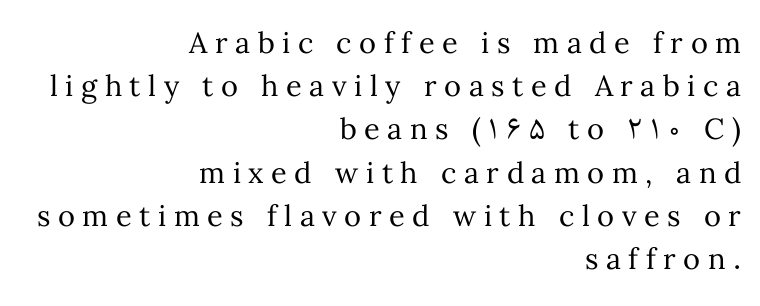
Q: Is the text bold? A: No.
Q: Is the text italic (slanted)? A: No, it is upright.
Q: Is the text underlined? A: No.
Q: How is the paragraph aligned? A: Right-aligned.
Q: Is the spacing between letters normal or unusually wide? A: Unusually wide.
Q: Is the spacing between lines tight, normal or loose? A: Normal.
Q: Width (condensed, normal, or wide)? A: Normal.
Q: Stroke contrast? A: Medium.
Q: x-height? A: Medium.
Q: Monospaced? A: No.
